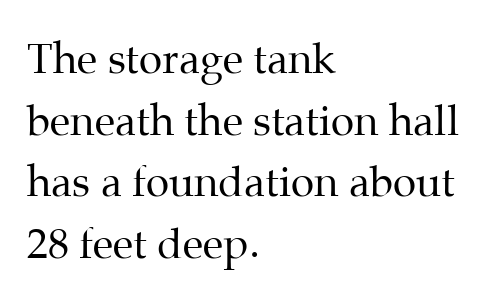
Q: Is the text bold? A: No.
Q: Is the text italic (slanted)? A: No, it is upright.
Q: Is the typeface a serif or a sans-serif typeface? A: Serif.
Q: Is the text underlined? A: No.
Q: How is the paragraph aligned? A: Left-aligned.
Q: Is the spacing between letters normal or unusually wide? A: Normal.
Q: Is the spacing between lines tight, normal or loose? A: Normal.
Q: Width (condensed, normal, or wide)? A: Normal.
Q: Stroke contrast? A: Medium.
Q: x-height? A: Medium.
Q: Monospaced? A: No.
